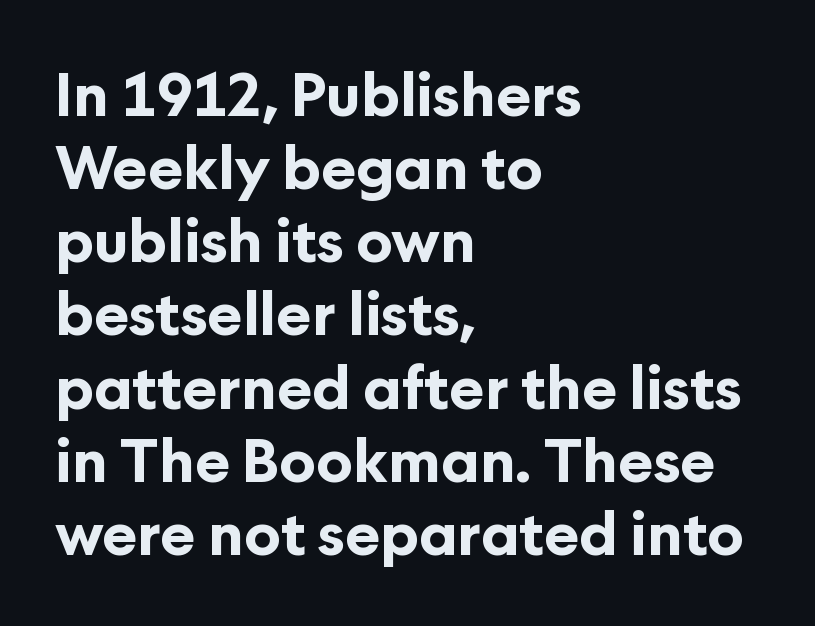
{"serif": "no", "italic": "no", "bold": "yes", "weight": "bold", "width": "normal", "stroke_contrast": "low", "x_height": "medium", "monospaced": "no", "underline": "no", "align": "left", "line_spacing_ratio": 1.24, "letter_spacing": "normal", "letter_spacing_em": 0.0, "glyph_px": 59}
